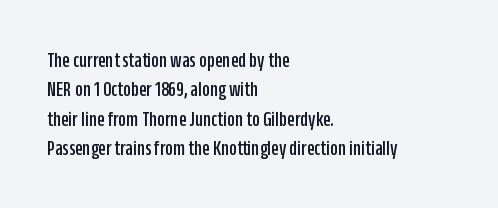
Q: Is the text italic (slanted)? A: No, it is upright.
Q: Is the text underlined? A: No.
Q: How is the paragraph aligned? A: Left-aligned.
Q: Is the spacing between letters normal or unusually wide? A: Normal.
Q: Is the spacing between lines tight, normal or loose? A: Normal.
